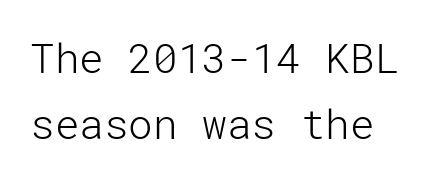
The image shows 41 px light sans-serif type, upright; set left-aligned, normal line spacing (1.6x), normal letter spacing, not underlined; low stroke contrast and a medium x-height.
